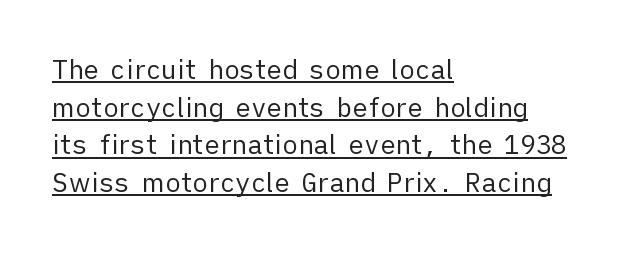
The image shows 26 px text type, upright; set left-aligned, normal line spacing (1.45x), normal letter spacing, underlined.
